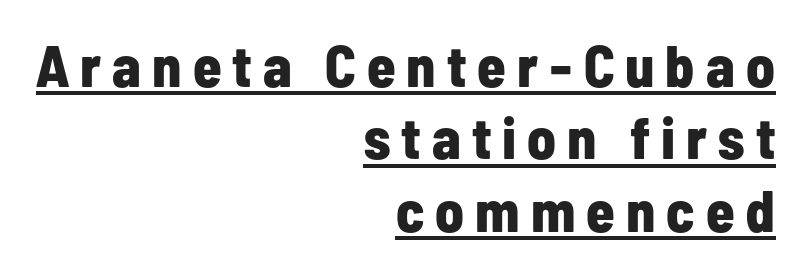
The image shows 58 px bold, condensed sans-serif type, upright; set right-aligned, normal line spacing (1.25x), underlined; low stroke contrast and a medium x-height.
